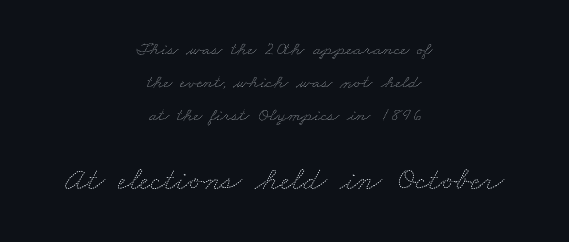
{"bold": "no", "weight": "thin", "width": "wide", "stroke_contrast": "medium", "x_height": "small", "monospaced": "no", "underline": "no", "align": "center", "line_spacing_ratio": 1.73, "letter_spacing": "normal", "letter_spacing_em": 0.0, "larger_block": "second", "size_ratio": 1.74, "glyph_px": 33}
